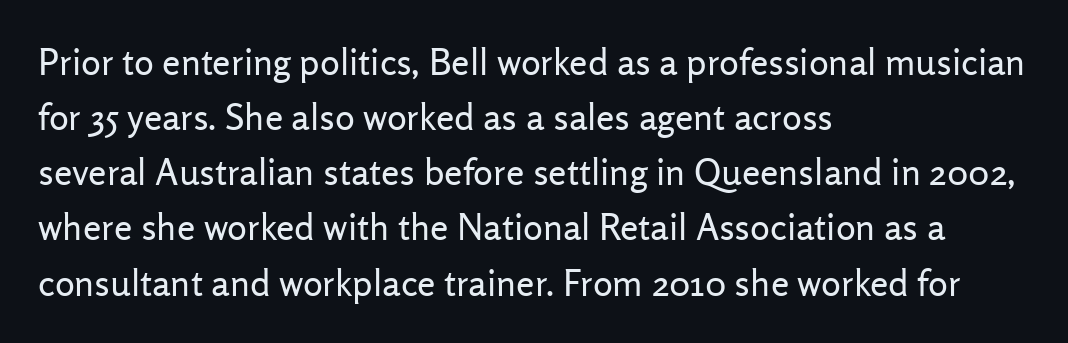
The image shows 37 px regular-weight sans-serif type, upright; set left-aligned, normal line spacing (1.49x), normal letter spacing, not underlined; low stroke contrast and a medium x-height.
